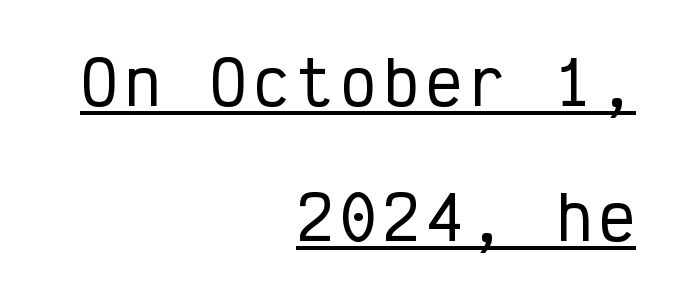
{"serif": "no", "italic": "no", "width": "condensed", "stroke_contrast": "low", "x_height": "medium", "monospaced": "yes", "underline": "yes", "align": "right", "line_spacing": "loose", "line_spacing_ratio": 2.25, "glyph_px": 60}
